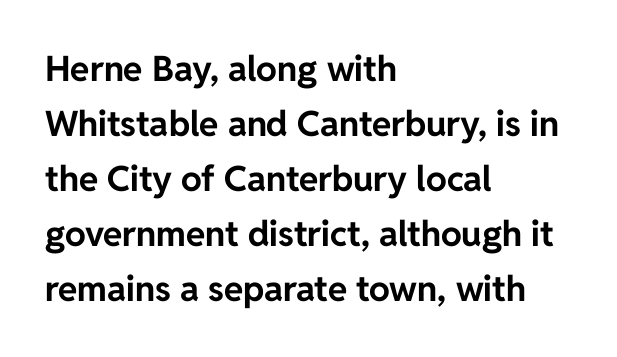
The face used here is a sans, in the tradition of grotesques and geometrics. Ordinary non-slanted type is in use. Character widths vary here, with narrow letters taking less room than wide ones. The strokes are fattened all the way to bold. Regarding leading, the lines here are spaced in the standard way.
